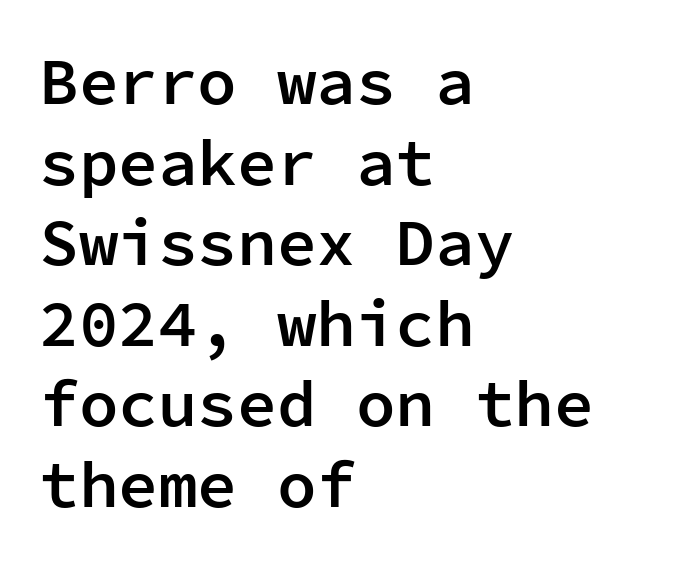
The rendering uses a semibold face; strokes are thickened but not to full bold. Here the glyphs are tracked normally, forming tight word shapes. When letters stand straight like this, we call the style roman or upright. The designer went with a sans here, leaving each stem footless. Alignment: flush left. The rendering uses typewriter-style spacing with identical character cells.
